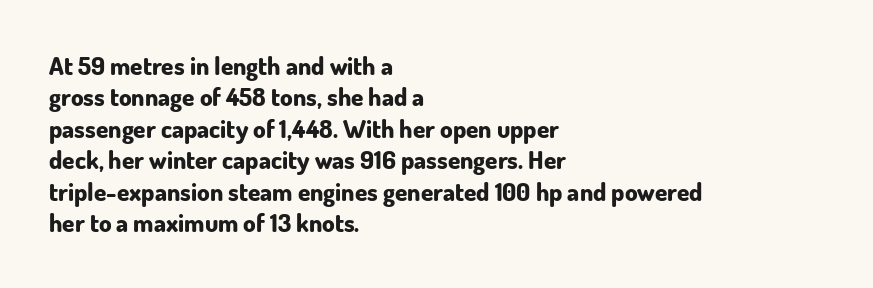
{"italic": "no", "bold": "yes", "underline": "no", "align": "left", "line_spacing": "normal", "line_spacing_ratio": 1.26, "letter_spacing": "normal", "letter_spacing_em": 0.0, "glyph_px": 25}
